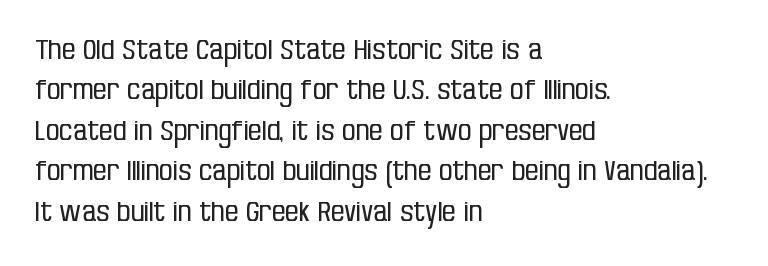
{"italic": "no", "bold": "no", "underline": "no", "align": "left", "line_spacing": "normal", "line_spacing_ratio": 1.5, "letter_spacing": "normal", "letter_spacing_em": 0.0, "glyph_px": 27}
